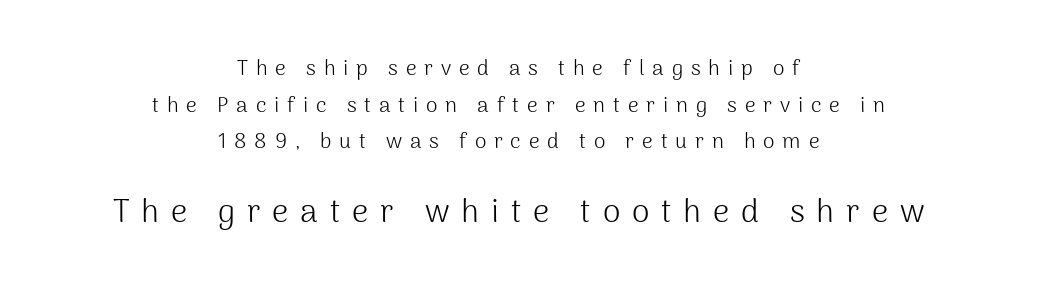
The image shows 32 px light sans-serif type, upright; set centered, line spacing 1.74x, unusually wide letter spacing (+0.37 em), not underlined; the second (bottom) block is 1.52x larger; medium stroke contrast and a medium x-height.
